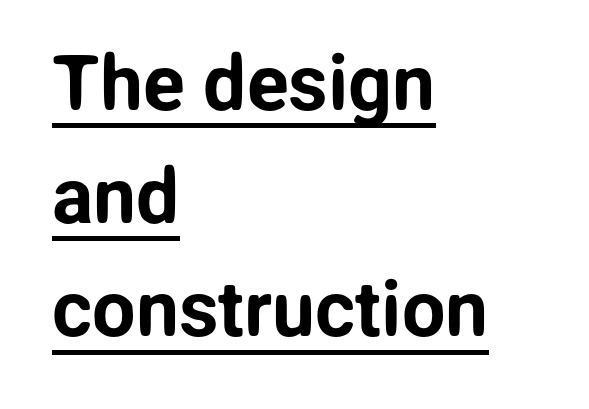
Q: Is the text italic (slanted)? A: No, it is upright.
Q: Is the typeface a serif or a sans-serif typeface? A: Sans-serif.
Q: Is the text underlined? A: Yes.
Q: How is the paragraph aligned? A: Left-aligned.
Q: Is the spacing between letters normal or unusually wide? A: Normal.
Q: Is the spacing between lines tight, normal or loose? A: Normal.
Q: Width (condensed, normal, or wide)? A: Normal.
Q: Stroke contrast? A: Low.
Q: x-height? A: Medium.
Q: Monospaced? A: No.
